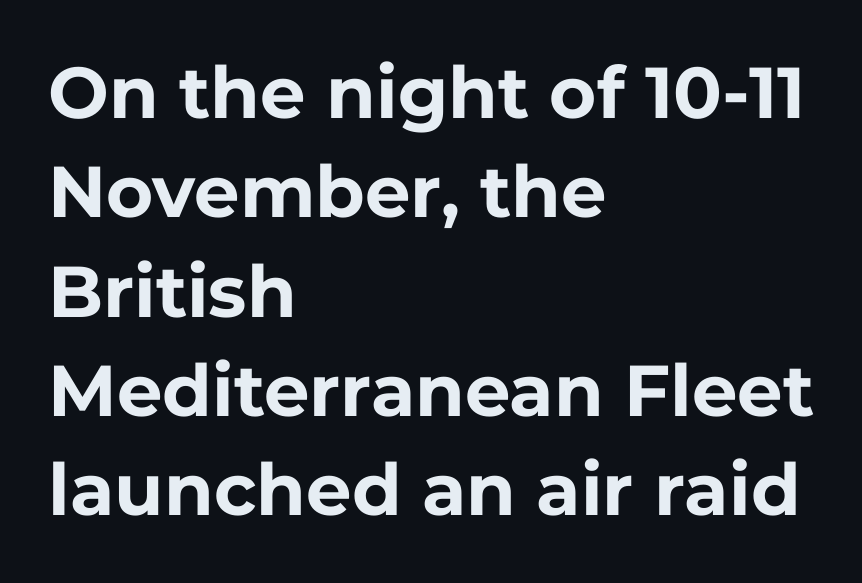
Q: Is the text bold? A: Yes.
Q: Is the text italic (slanted)? A: No, it is upright.
Q: Is the typeface a serif or a sans-serif typeface? A: Sans-serif.
Q: Is the text underlined? A: No.
Q: How is the paragraph aligned? A: Left-aligned.
Q: Is the spacing between letters normal or unusually wide? A: Normal.
Q: Is the spacing between lines tight, normal or loose? A: Normal.
Q: Width (condensed, normal, or wide)? A: Normal.
Q: Stroke contrast? A: Low.
Q: x-height? A: Medium.
Q: Monospaced? A: No.
